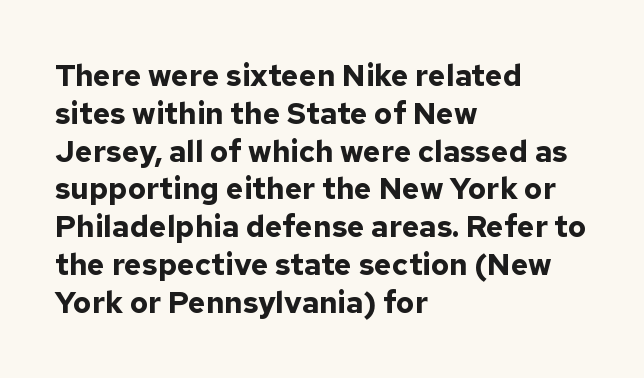
{"serif": "no", "italic": "no", "bold": "yes", "weight": "bold", "width": "normal", "stroke_contrast": "low", "x_height": "medium", "monospaced": "no", "underline": "no", "align": "left", "line_spacing": "normal", "line_spacing_ratio": 1.26, "letter_spacing": "normal", "letter_spacing_em": 0.0, "glyph_px": 30}
